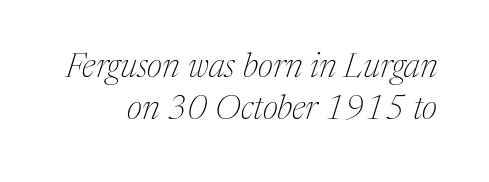
{"serif": "yes", "italic": "yes", "lean": "right", "slant_degrees": 17, "bold": "no", "weight": "thin", "width": "normal", "stroke_contrast": "medium", "x_height": "medium", "monospaced": "no", "underline": "no", "line_spacing": "normal", "line_spacing_ratio": 1.25, "letter_spacing": "normal", "letter_spacing_em": 0.0, "glyph_px": 34}
